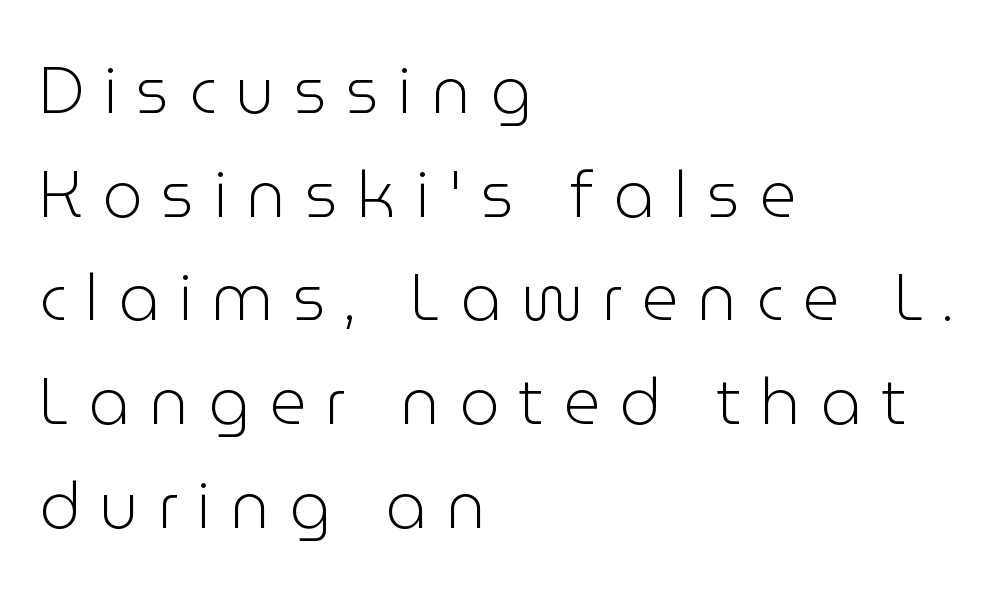
Does extra space separate the letters? Yes, quite a lot of it. The gap between lines stays unmarked. In CSS terms this would be text-align: left. The weight tops out at a normal text grade. The line-height multiplier appears to be the usual default. The characters display no serif detailing; their extremities are plain.
